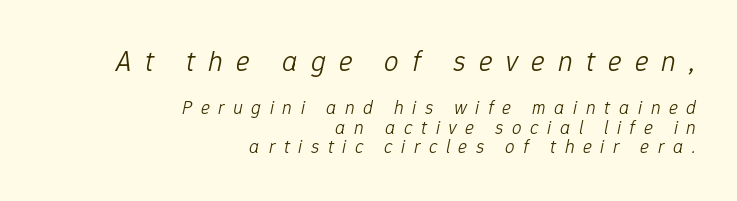
Each row of text sits above clean, open space. You could not count columns in this text — the font is proportionally spaced. Designer's note — italics engaged. The lines are packed closely together with very little leading.
